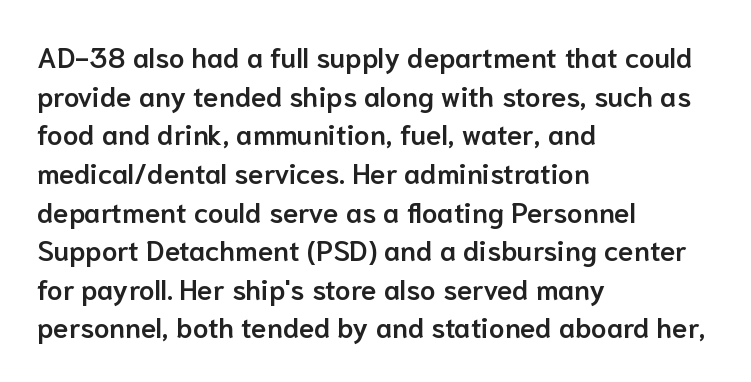
Varying glyph widths throughout — classic text-font behaviour. These lines are set flush left with a ragged right edge. The baseline area is clear. Semibold letterforms, between regular and bold. Notice how the stems are strictly vertical — no italics here. No feet cap the strokes, marking this as sans-serif type.
